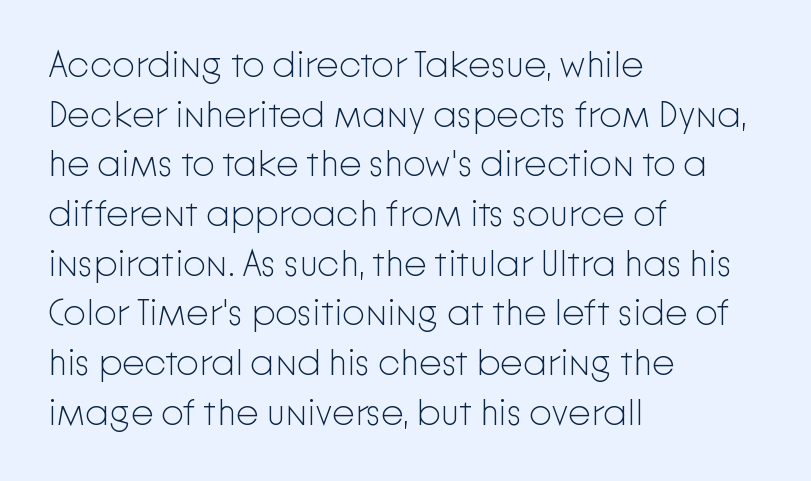
Bold? No — there's no thickening of the strokes. Italic: no, the glyphs are upright roman. A normal amount of white space separates one row of letters from the next. A classic flush-left, rag-right setting is used for this passage. The baseline area is clear.
